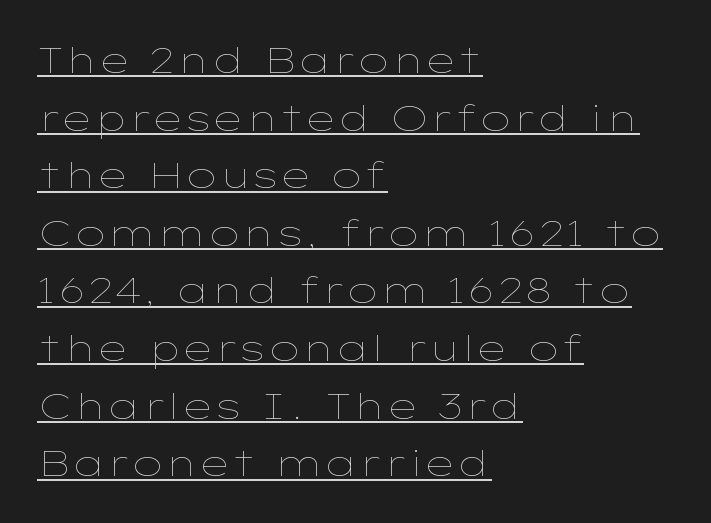
Q: Is the text bold? A: No.
Q: Is the text italic (slanted)? A: No, it is upright.
Q: Is the text underlined? A: Yes.
Q: How is the paragraph aligned? A: Left-aligned.
Q: Is the spacing between letters normal or unusually wide? A: Normal.
Q: Is the spacing between lines tight, normal or loose? A: Normal.
Q: Width (condensed, normal, or wide)? A: Wide.
Q: Stroke contrast? A: Low.
Q: x-height? A: Medium.
Q: Monospaced? A: No.
